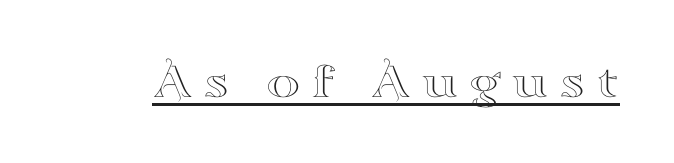
The image shows 52 px wide serif type, upright; set underlined; high stroke contrast and a small x-height.
